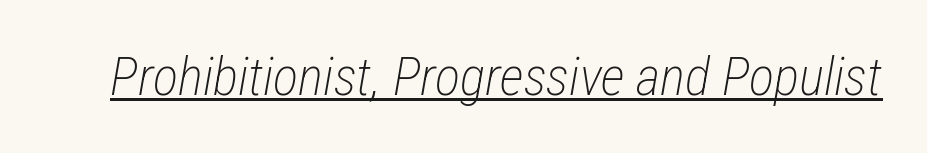
Check the space under the baseline: a stroke is drawn there. The weight would be labelled regular, book, light, or lighter still. The font's italic variant was chosen for this text. No extra tracking has been applied to these lines. Varying glyph widths throughout — classic text-font behaviour.
